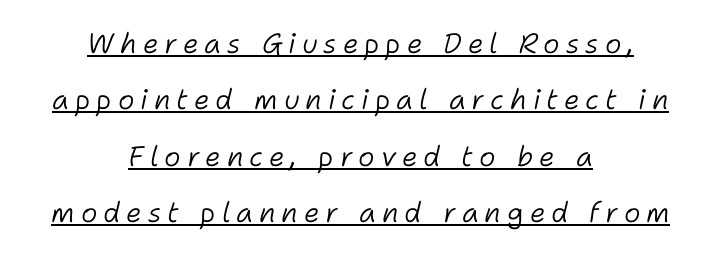
Q: Is the text bold? A: No.
Q: Is the text italic (slanted)? A: Yes, it leans right by about 11 degrees.
Q: Is the text underlined? A: Yes.
Q: How is the paragraph aligned? A: Centered.
Q: Is the spacing between letters normal or unusually wide? A: Unusually wide.
Q: Is the spacing between lines tight, normal or loose? A: Loose.
Q: Width (condensed, normal, or wide)? A: Normal.
Q: Stroke contrast? A: Low.
Q: x-height? A: Medium.
Q: Monospaced? A: No.
